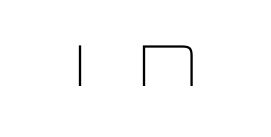
Look at the bottom of the vertical strokes: they stop flat, with no serifs. Vertical stems look standard width or narrower in stroke. No italicization has been applied; the sample stays upright. Look at the tracking — it's clearly loosened, letters drifting apart.
